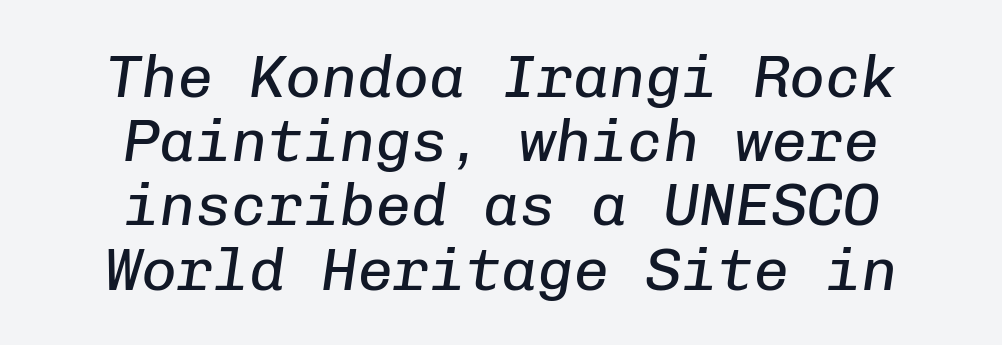
The passage shown is not bold in any degree. The face used here is rendered with its standard letterfit. This rendering uses center alignment, leaving both contours irregular but symmetric. This is oblique type, the kind used for emphasis or titles.
